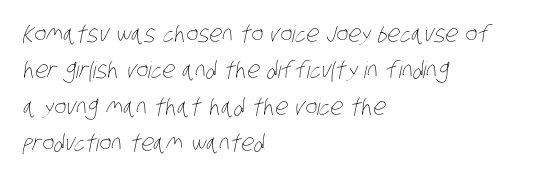
The image shows 23 px text type; set left-aligned, normal line spacing (1.58x), normal letter spacing, not underlined.
